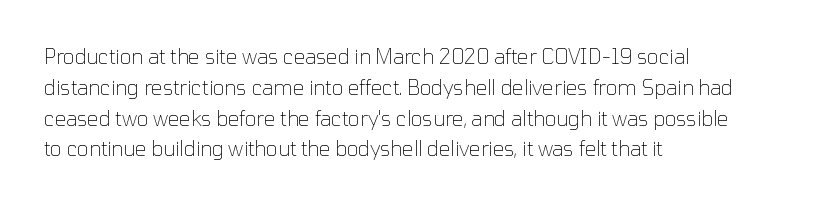
{"italic": "no", "bold": "no", "underline": "no", "align": "left", "line_spacing": "normal", "line_spacing_ratio": 1.54, "letter_spacing": "normal", "letter_spacing_em": 0.0, "glyph_px": 20}
